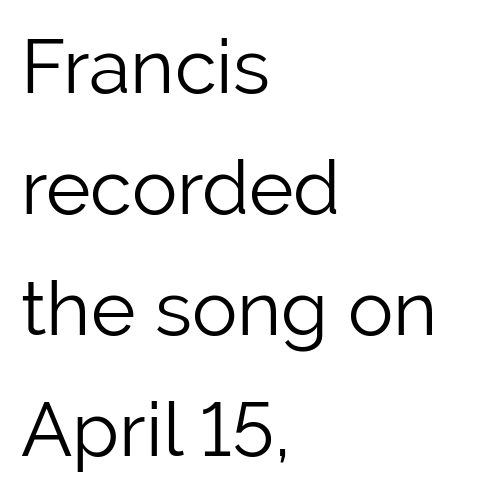
Q: Is the text bold? A: No.
Q: Is the text italic (slanted)? A: No, it is upright.
Q: Is the typeface a serif or a sans-serif typeface? A: Sans-serif.
Q: Is the text underlined? A: No.
Q: How is the paragraph aligned? A: Left-aligned.
Q: Is the spacing between letters normal or unusually wide? A: Normal.
Q: Is the spacing between lines tight, normal or loose? A: Normal.
Q: Width (condensed, normal, or wide)? A: Normal.
Q: Stroke contrast? A: Low.
Q: x-height? A: Medium.
Q: Monospaced? A: No.
